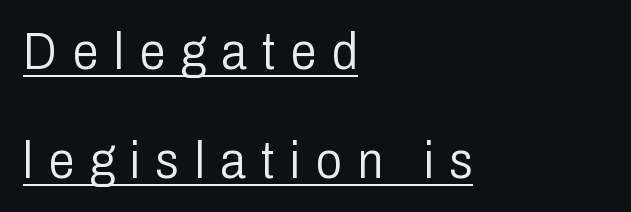
The image shows 52 px light, condensed sans-serif type, upright; set left-aligned, loose line spacing (2.09x), unusually wide letter spacing (+0.3 em), underlined; low stroke contrast and a medium x-height.
